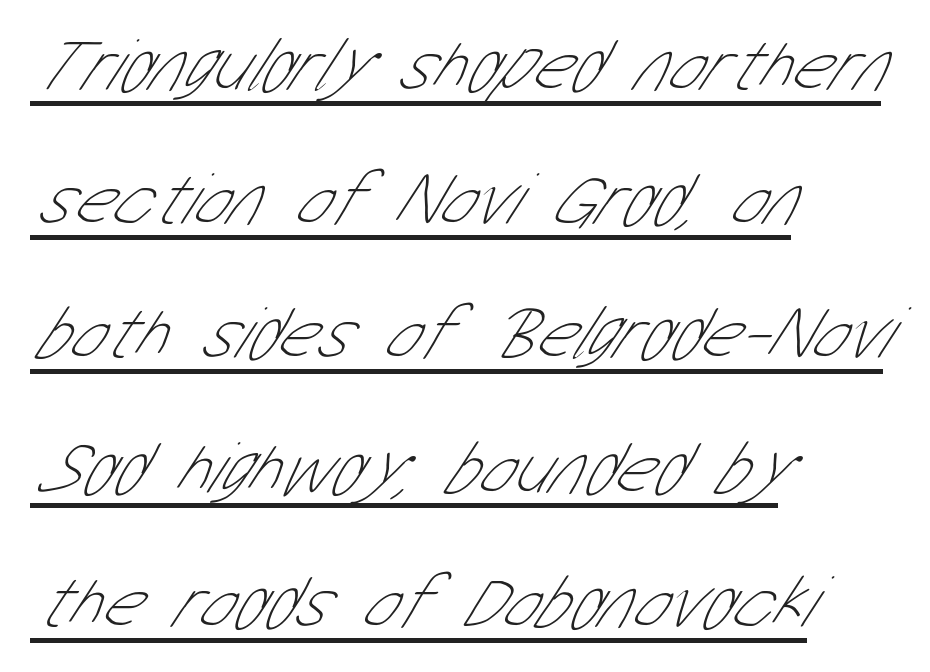
Q: Is the text bold? A: No.
Q: Is the typeface a serif or a sans-serif typeface? A: Sans-serif.
Q: Is the text underlined? A: Yes.
Q: How is the paragraph aligned? A: Left-aligned.
Q: Is the spacing between letters normal or unusually wide? A: Normal.
Q: Width (condensed, normal, or wide)? A: Condensed.
Q: Stroke contrast? A: Low.
Q: x-height? A: Medium.
Q: Monospaced? A: No.
